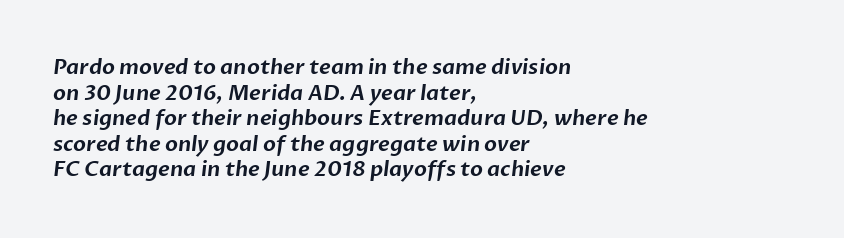
Horizontal alignment here is leftward, the default for most running prose. Words appear dense and cohesive because spacing is normal. Lines of text with bare space underneath.
